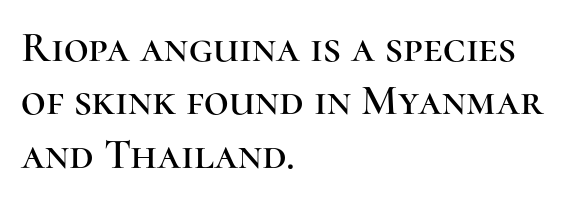
Q: Is the text italic (slanted)? A: No, it is upright.
Q: Is the typeface a serif or a sans-serif typeface? A: Serif.
Q: Is the text underlined? A: No.
Q: How is the paragraph aligned? A: Left-aligned.
Q: Is the spacing between letters normal or unusually wide? A: Normal.
Q: Width (condensed, normal, or wide)? A: Normal.
Q: Stroke contrast? A: High.
Q: x-height? A: Medium.
Q: Monospaced? A: No.
